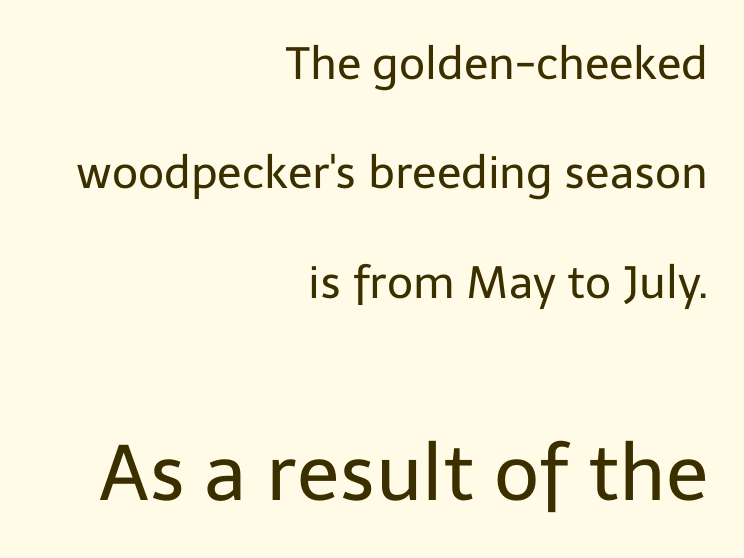
{"serif": "no", "italic": "no", "bold": "no", "weight": "regular", "width": "normal", "stroke_contrast": "low", "x_height": "medium", "monospaced": "no", "underline": "no", "align": "right", "line_spacing": "loose", "line_spacing_ratio": 2.43, "letter_spacing": "normal", "letter_spacing_em": 0.0, "larger_block": "second", "size_ratio": 1.73, "glyph_px": 78}
